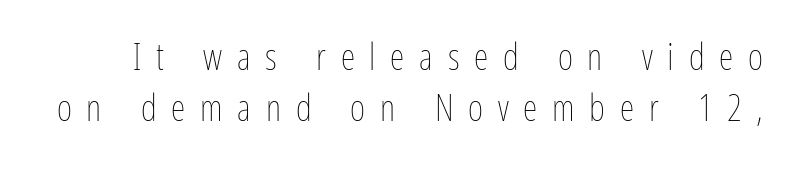
Has an underline been added? It has not. The cut favours lightness, reaching ordinary text weight at its darkest. Honestly, the row spacing looks completely unremarkable. Posture: straight, roman, zero tilt. Spacing between characters has been opened up far beyond the box default.
